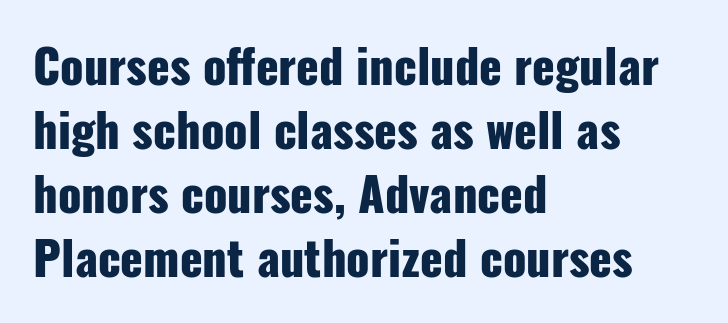
Q: Is the text bold? A: Yes.
Q: Is the text italic (slanted)? A: No, it is upright.
Q: Is the typeface a serif or a sans-serif typeface? A: Sans-serif.
Q: Is the text underlined? A: No.
Q: How is the paragraph aligned? A: Left-aligned.
Q: Is the spacing between letters normal or unusually wide? A: Normal.
Q: Is the spacing between lines tight, normal or loose? A: Normal.
Q: Width (condensed, normal, or wide)? A: Condensed.
Q: Stroke contrast? A: Low.
Q: x-height? A: Medium.
Q: Monospaced? A: No.
